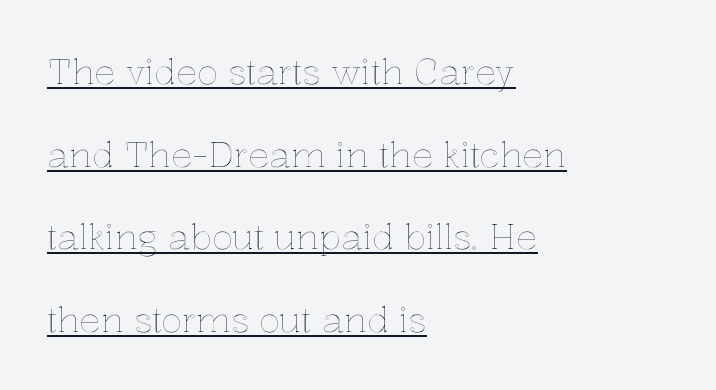
Q: Is the text italic (slanted)? A: No, it is upright.
Q: Is the text underlined? A: Yes.
Q: How is the paragraph aligned? A: Left-aligned.
Q: Is the spacing between letters normal or unusually wide? A: Normal.
Q: Is the spacing between lines tight, normal or loose? A: Loose.
Q: Width (condensed, normal, or wide)? A: Normal.
Q: x-height? A: Medium.
Q: Monospaced? A: No.
